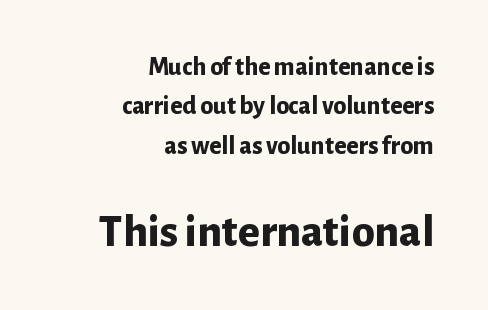
The image shows 46 px bold sans-serif type, upright; set right-aligned, normal line spacing (1.51x), normal letter spacing, not underlined; the second (bottom) block is 1.77x larger; low stroke contrast and a medium x-height.
